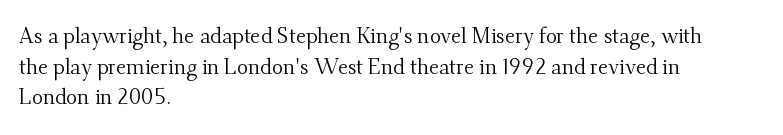
Q: Is the text bold? A: No.
Q: Is the text italic (slanted)? A: No, it is upright.
Q: Is the text underlined? A: No.
Q: How is the paragraph aligned? A: Left-aligned.
Q: Is the spacing between letters normal or unusually wide? A: Normal.
Q: Is the spacing between lines tight, normal or loose? A: Normal.
